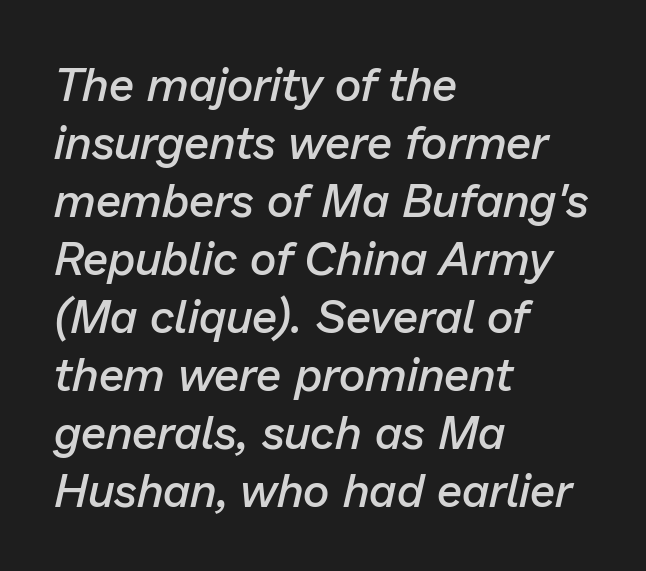
Rendered with sloped, italic letterforms. Note the varied advance widths — an 'i' is clearly narrower than an 'm'. The baseline area is clear. The face used here is rendered with its standard letterfit. Is the type bold? Partly — it's a semibold, heavier than regular but not fully bold.
